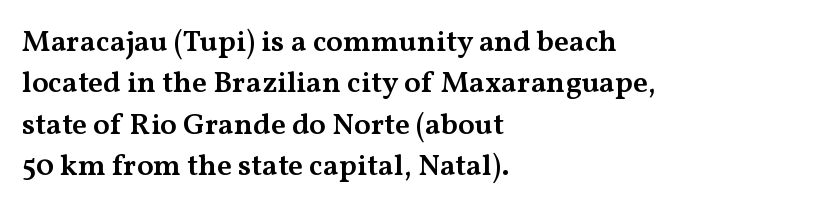
The image shows 30 px semibold, wide serif type, upright; set left-aligned, normal line spacing (1.38x), normal letter spacing, not underlined; medium stroke contrast and a medium x-height.
